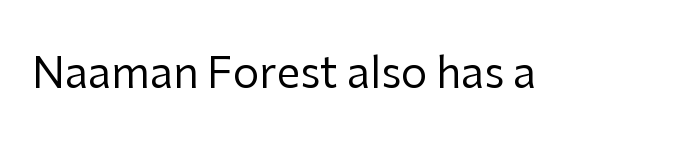
The image shows 42 px regular-weight sans-serif type, upright; set normal letter spacing, not underlined; low stroke contrast and a medium x-height.
